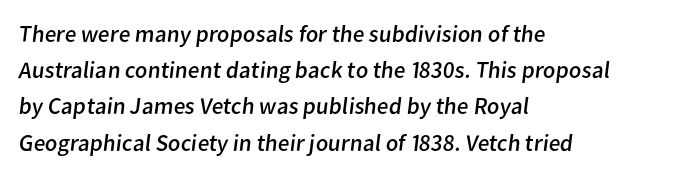
The image shows 24 px text type; set left-aligned, normal line spacing (1.51x), normal letter spacing, not underlined.
